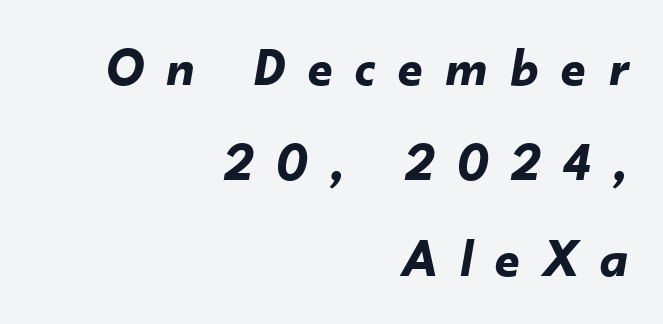
This is oblique type, the kind used for emphasis or titles. Here the glyphs are tracked loosely, breaking word shapes into spaced letters. Typeset ragged left — the right edge is the straight one. Nobody drew a line under any word here. Notice how thick the strokes are: this is what a full bold looks like. Do the characters align in a grid? No, the font is proportional.
